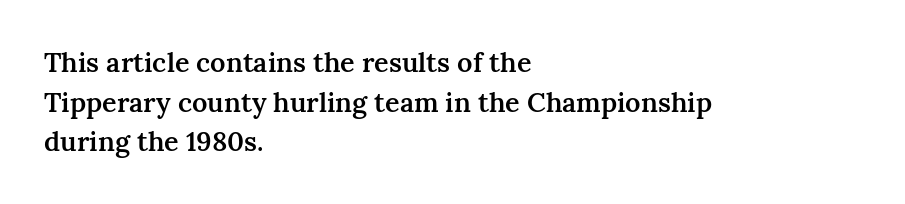
{"italic": "no", "bold": "semi", "underline": "no", "align": "left", "line_spacing": "normal", "line_spacing_ratio": 1.47, "letter_spacing": "normal", "letter_spacing_em": 0.0, "glyph_px": 27}
